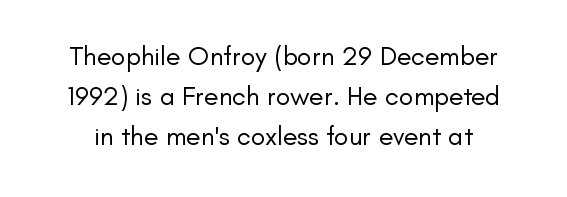
The image shows 27 px text type, upright; set normal line spacing (1.49x), normal letter spacing, not underlined.
